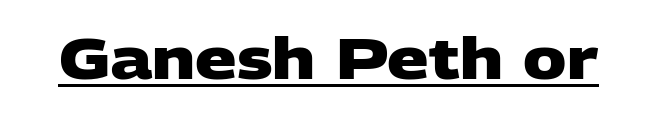
{"serif": "no", "bold": "yes", "weight": "heavy", "width": "wide", "stroke_contrast": "low", "x_height": "large", "monospaced": "no", "underline": "yes", "letter_spacing": "normal", "letter_spacing_em": 0.0, "glyph_px": 58}
